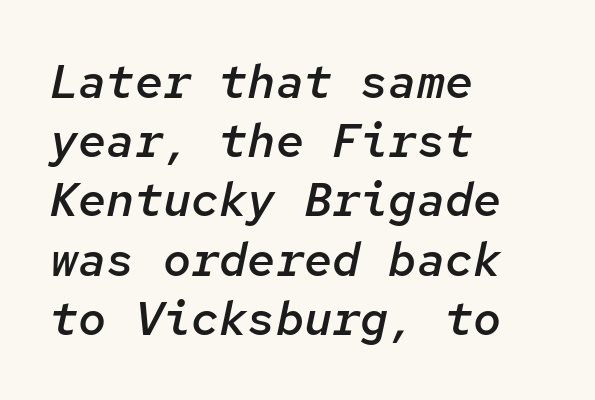
{"italic": "yes", "lean": "right", "slant_degrees": 12, "bold": "semi", "weight": "semibold", "width": "normal", "stroke_contrast": "low", "x_height": "medium", "monospaced": "yes", "underline": "no", "align": "left", "line_spacing": "normal", "line_spacing_ratio": 1.26, "letter_spacing": "normal", "letter_spacing_em": 0.0, "glyph_px": 47}
